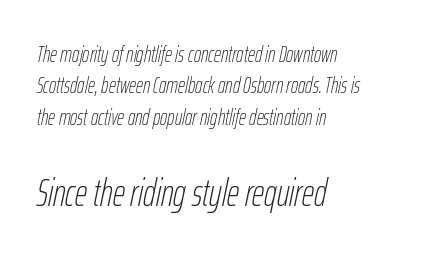
What stands out about the letter spacing? Nothing — it is the standard amount. Nothing heavy about these letters — not bold at all. Do the characters align in a grid? No, the font is proportional. Reading top to bottom, the characters get bigger at the block break.
